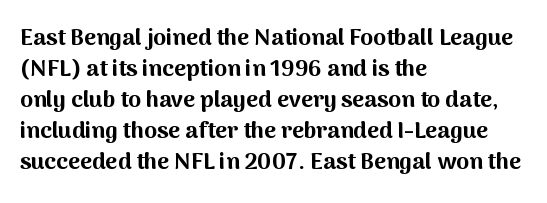
Caption: bold face, heavy strokes. Compared with typical body copy, the letter spacing here is the same. Line starts are locked; line ends wander. The axis of the letterforms is exactly vertical.
